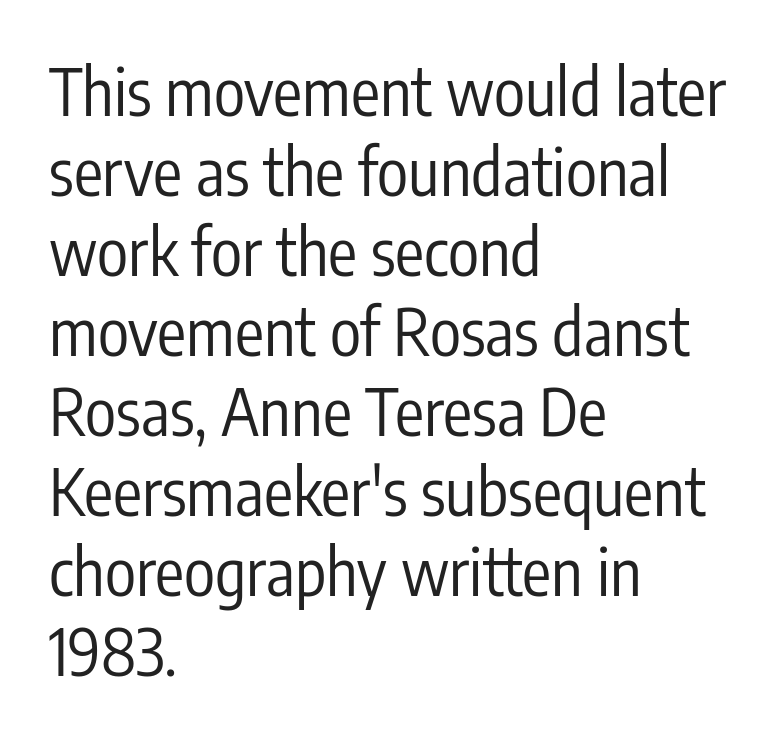
{"serif": "no", "italic": "no", "bold": "no", "weight": "regular", "width": "condensed", "stroke_contrast": "low", "x_height": "medium", "monospaced": "no", "underline": "no", "align": "left", "line_spacing_ratio": 1.23, "letter_spacing": "normal", "letter_spacing_em": 0.0, "glyph_px": 65}
